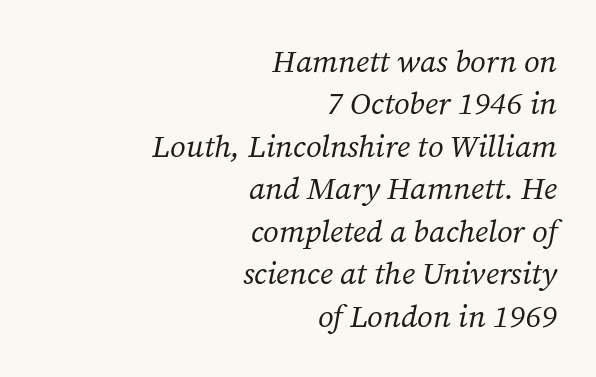
Q: Is the text bold? A: No.
Q: Is the text italic (slanted)? A: Yes, it leans right by about 12 degrees.
Q: Is the typeface a serif or a sans-serif typeface? A: Serif.
Q: Is the text underlined? A: No.
Q: How is the paragraph aligned? A: Right-aligned.
Q: Is the spacing between letters normal or unusually wide? A: Normal.
Q: Is the spacing between lines tight, normal or loose? A: Normal.
Q: Width (condensed, normal, or wide)? A: Normal.
Q: Stroke contrast? A: Medium.
Q: x-height? A: Medium.
Q: Monospaced? A: No.
